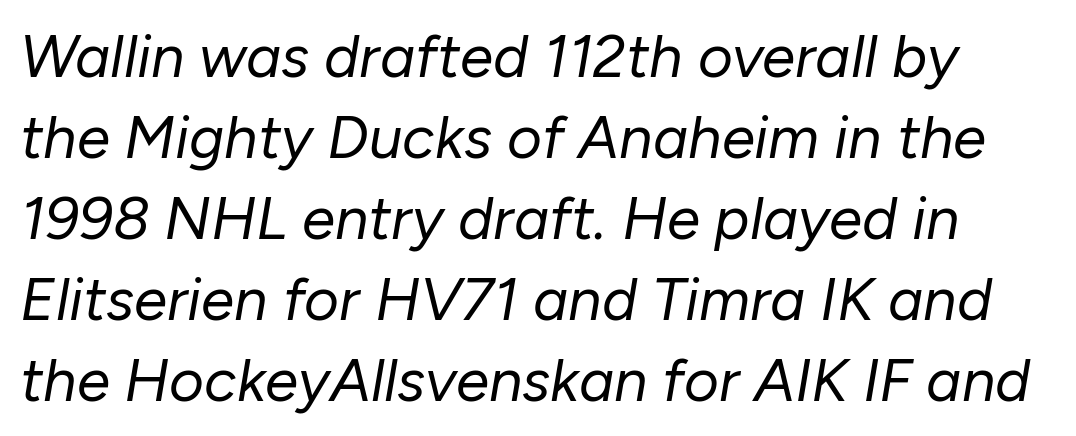
{"italic": "yes", "lean": "right", "slant_degrees": 10, "bold": "no", "weight": "regular", "width": "normal", "stroke_contrast": "low", "x_height": "medium", "monospaced": "no", "underline": "no", "line_spacing": "normal", "line_spacing_ratio": 1.35, "letter_spacing": "normal", "letter_spacing_em": 0.0, "glyph_px": 60}
